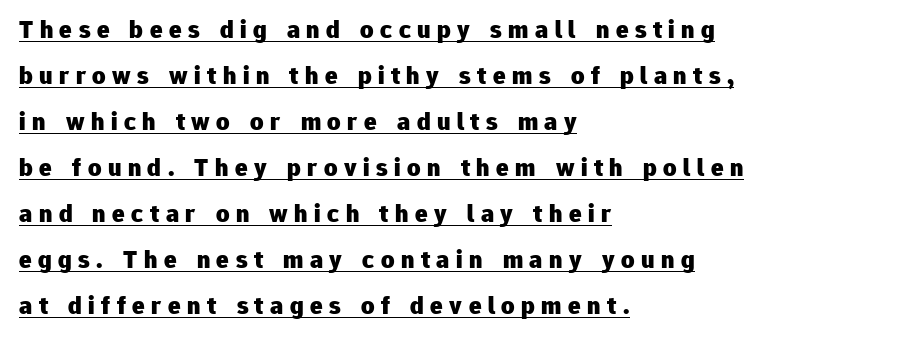
The image shows 26 px bold type, upright; set left-aligned, line spacing 1.77x, unusually wide letter spacing (+0.25 em), underlined.
